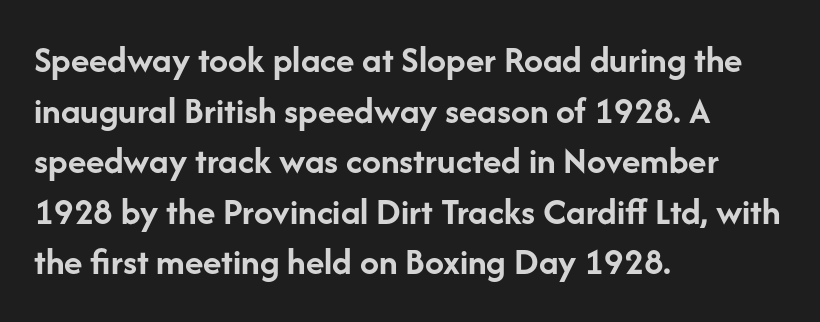
The image shows 38 px semibold sans-serif type, upright; set left-aligned, normal line spacing (1.33x), normal letter spacing, not underlined; low stroke contrast and a medium x-height.
